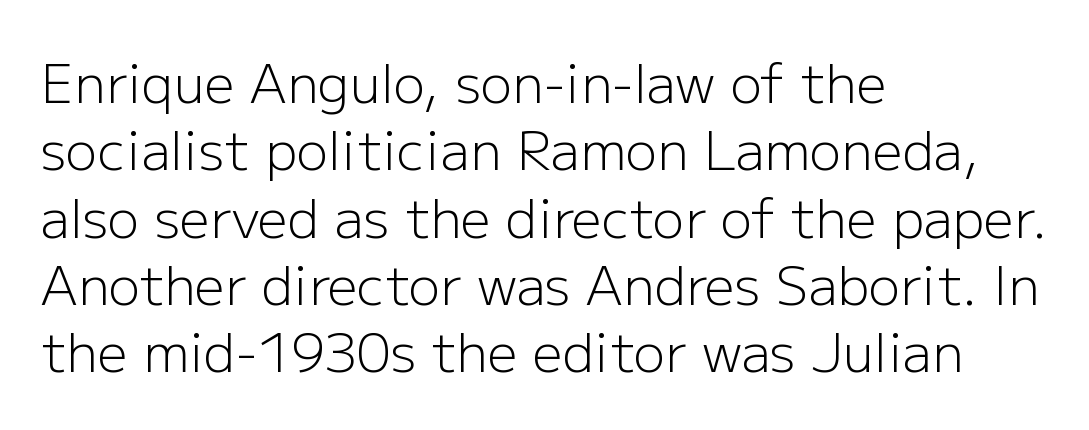
Q: Is the text bold? A: No.
Q: Is the text italic (slanted)? A: No, it is upright.
Q: Is the typeface a serif or a sans-serif typeface? A: Sans-serif.
Q: Is the text underlined? A: No.
Q: How is the paragraph aligned? A: Left-aligned.
Q: Is the spacing between letters normal or unusually wide? A: Normal.
Q: Is the spacing between lines tight, normal or loose? A: Normal.
Q: Width (condensed, normal, or wide)? A: Normal.
Q: Stroke contrast? A: Low.
Q: x-height? A: Medium.
Q: Monospaced? A: No.
